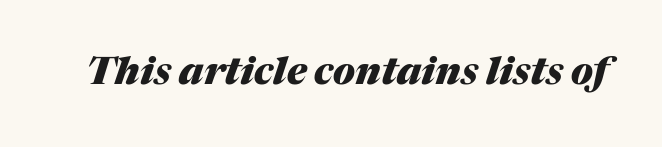
{"italic": "yes", "lean": "right", "slant_degrees": 17, "bold": "yes", "weight": "heavy", "width": "normal", "stroke_contrast": "medium", "x_height": "medium", "monospaced": "no", "underline": "no", "letter_spacing": "normal", "letter_spacing_em": 0.0, "glyph_px": 38}
